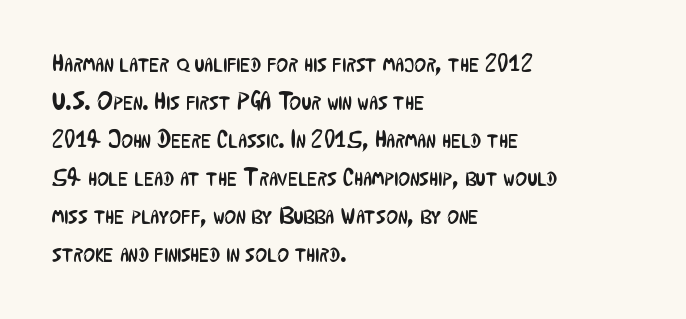
The image shows 25 px text type, upright; set left-aligned, normal line spacing (1.52x), normal letter spacing, not underlined.
